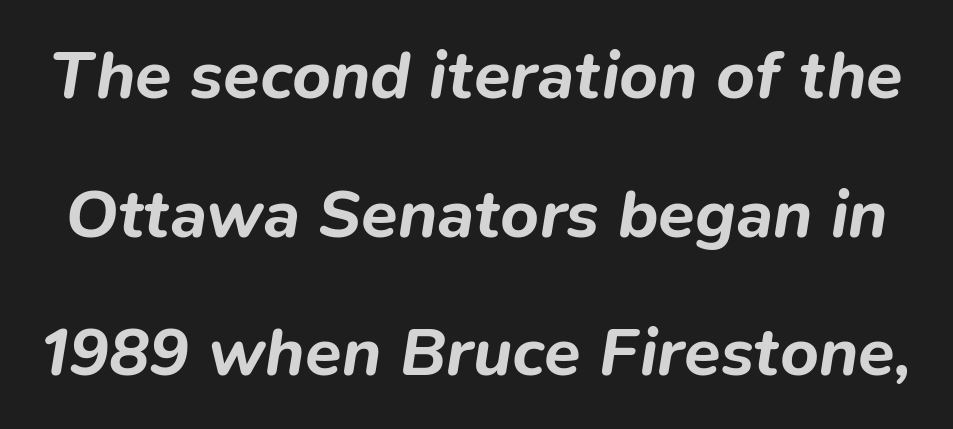
The image shows 67 px bold type, italic (leaning right); set loose line spacing (2.07x), normal letter spacing, not underlined; low stroke contrast and a medium x-height.
